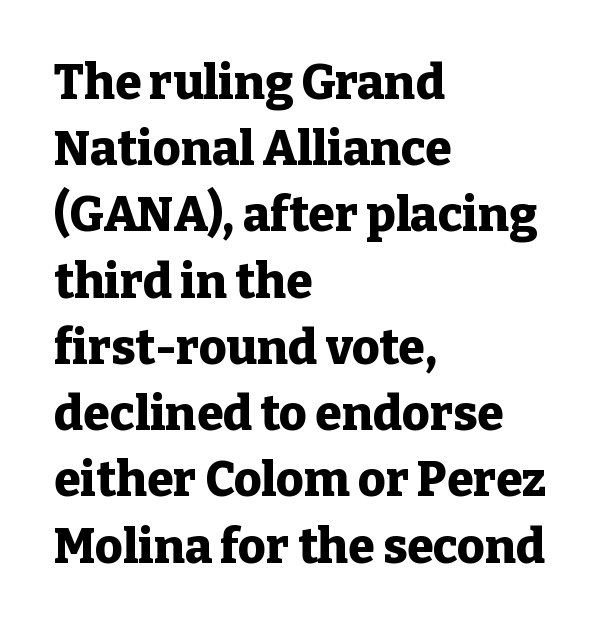
Q: Is the text bold? A: Yes.
Q: Is the text italic (slanted)? A: No, it is upright.
Q: Is the typeface a serif or a sans-serif typeface? A: Serif.
Q: Is the text underlined? A: No.
Q: How is the paragraph aligned? A: Left-aligned.
Q: Is the spacing between letters normal or unusually wide? A: Normal.
Q: Is the spacing between lines tight, normal or loose? A: Normal.
Q: Width (condensed, normal, or wide)? A: Normal.
Q: Stroke contrast? A: Low.
Q: x-height? A: Medium.
Q: Monospaced? A: No.
